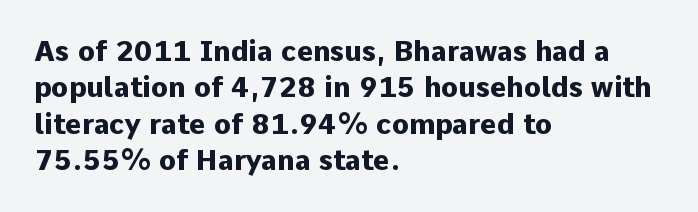
{"serif": "no", "italic": "no", "bold": "yes", "weight": "heavy", "width": "normal", "stroke_contrast": "low", "x_height": "medium", "monospaced": "no", "underline": "no", "align": "left", "line_spacing": "normal", "line_spacing_ratio": 1.3, "letter_spacing": "normal", "letter_spacing_em": 0.0, "glyph_px": 28}
